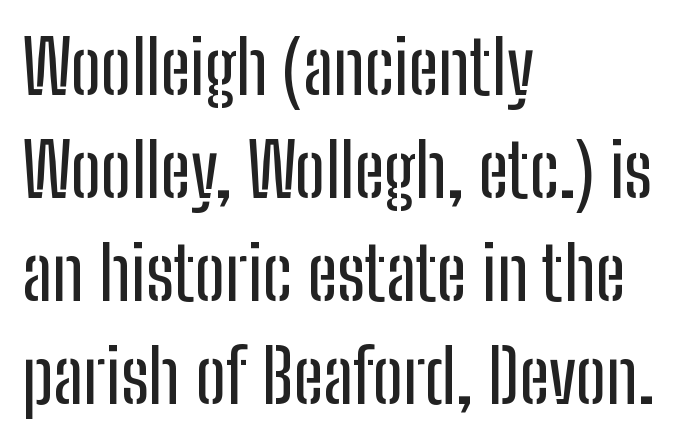
The face used here is proportionally spaced, like ordinary book or web type. It's the straight-up-and-down kind of type. The gap between lines stays unmarked. Does the type have serifs? No, each stem ends abruptly.
